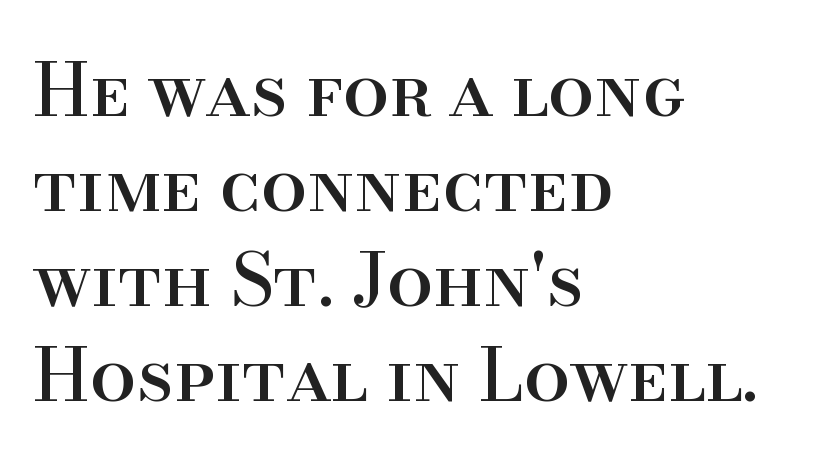
These lines were composed using upright roman letters. This rendering employs a face with finishing strokes, i.e., a serif. The rendering uses natural spacing where letterforms have individual widths. Vertically, the passage feels balanced, rows spaced as you'd expect.
